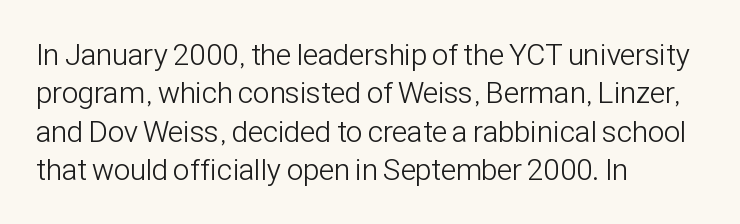
Q: Is the text bold? A: No.
Q: Is the text italic (slanted)? A: No, it is upright.
Q: Is the typeface a serif or a sans-serif typeface? A: Sans-serif.
Q: Is the text underlined? A: No.
Q: How is the paragraph aligned? A: Left-aligned.
Q: Is the spacing between letters normal or unusually wide? A: Normal.
Q: Is the spacing between lines tight, normal or loose? A: Normal.
Q: Width (condensed, normal, or wide)? A: Condensed.
Q: Stroke contrast? A: Low.
Q: x-height? A: Medium.
Q: Monospaced? A: No.
